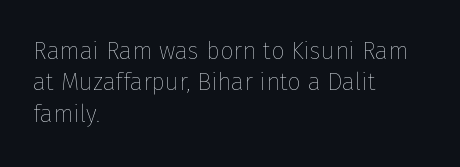
What stands out about the letter spacing? Nothing — it is the standard amount. Unmarked baselines from the first word to the last. The rendering anchors every line to the left-hand side. Regarding leading, the lines here are spaced in the standard way. Compared with a typical body face, this is equally light or lighter still. In terms of posture, this sample is upright.
